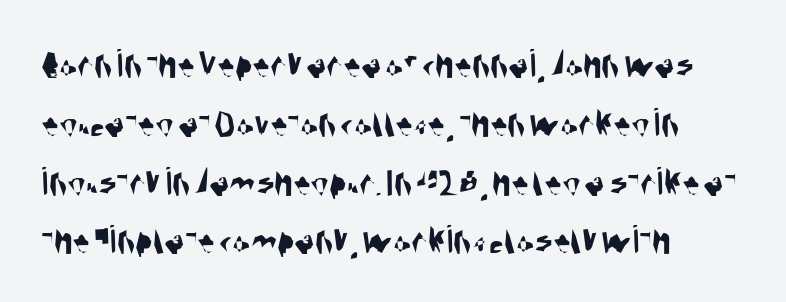
Examine the stroke ends and you'll find no serifs. Spacing verdict: proportional, widths tailored to each character. Is the letter spacing exaggerated? No — it looks like the ordinary default. The passage shown is not underscored anywhere. The block of text has a typical density, with ordinary space between rows.
